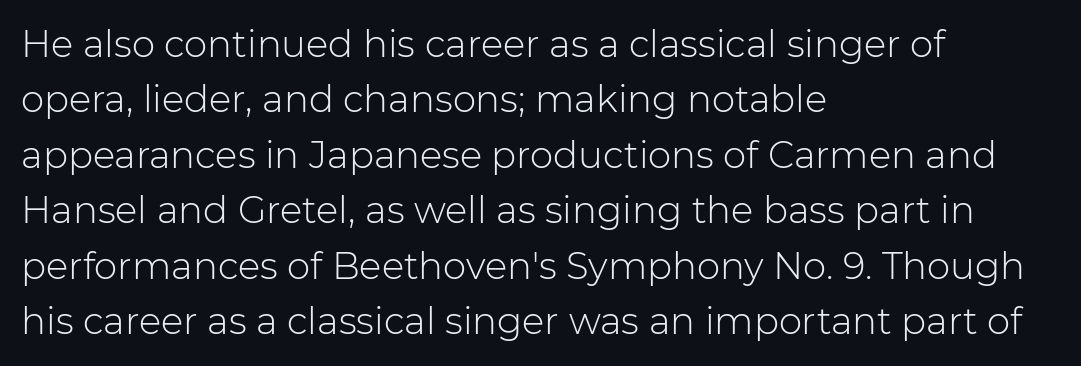
{"serif": "no", "italic": "no", "bold": "no", "weight": "light", "width": "normal", "stroke_contrast": "low", "x_height": "medium", "monospaced": "no", "underline": "no", "align": "left", "line_spacing": "normal", "line_spacing_ratio": 1.5, "letter_spacing": "normal", "letter_spacing_em": 0.0, "glyph_px": 37}
